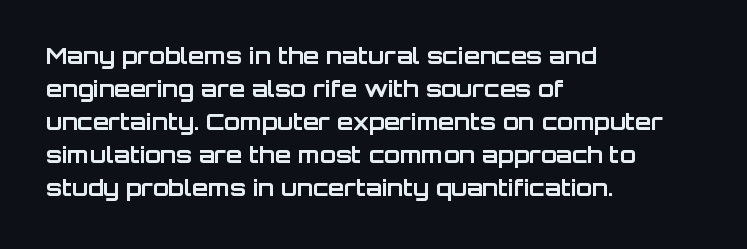
Q: Is the text bold? A: Yes.
Q: Is the text italic (slanted)? A: No, it is upright.
Q: Is the text underlined? A: No.
Q: How is the paragraph aligned? A: Left-aligned.
Q: Is the spacing between letters normal or unusually wide? A: Normal.
Q: Is the spacing between lines tight, normal or loose? A: Normal.
